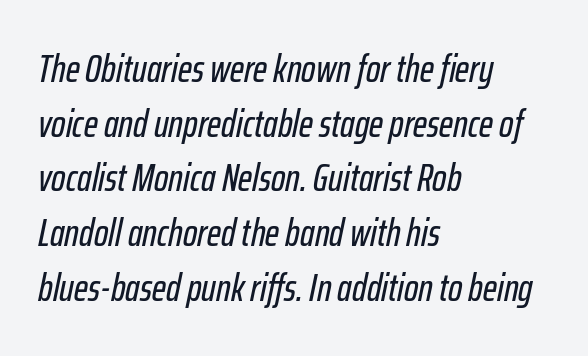
{"italic": "yes", "lean": "right", "slant_degrees": 12, "width": "condensed", "stroke_contrast": "low", "x_height": "medium", "monospaced": "no", "underline": "no", "align": "left", "line_spacing": "normal", "line_spacing_ratio": 1.44, "letter_spacing": "normal", "letter_spacing_em": 0.0, "glyph_px": 38}
